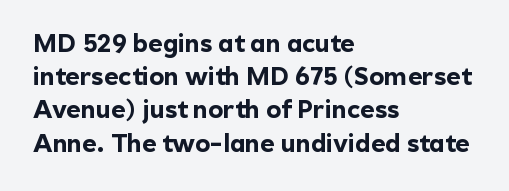
Q: Is the text bold? A: Yes.
Q: Is the text italic (slanted)? A: No, it is upright.
Q: Is the text underlined? A: No.
Q: How is the paragraph aligned? A: Left-aligned.
Q: Is the spacing between letters normal or unusually wide? A: Normal.
Q: Is the spacing between lines tight, normal or loose? A: Normal.
